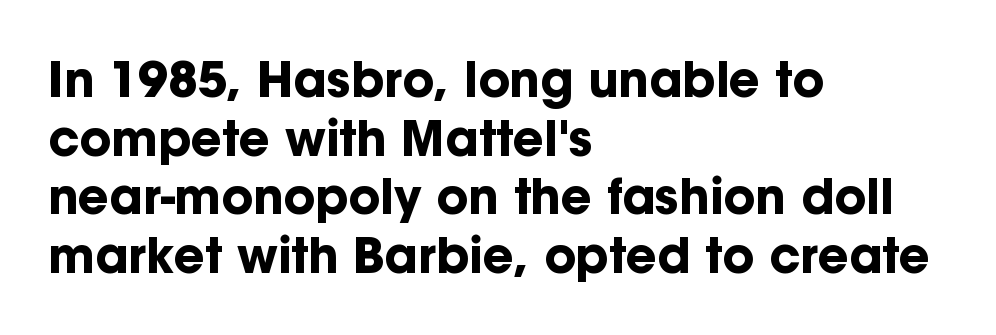
{"serif": "no", "italic": "no", "bold": "yes", "weight": "bold", "width": "normal", "stroke_contrast": "low", "x_height": "medium", "monospaced": "no", "underline": "no", "align": "left", "line_spacing_ratio": 1.22, "letter_spacing": "normal", "letter_spacing_em": 0.0, "glyph_px": 48}
